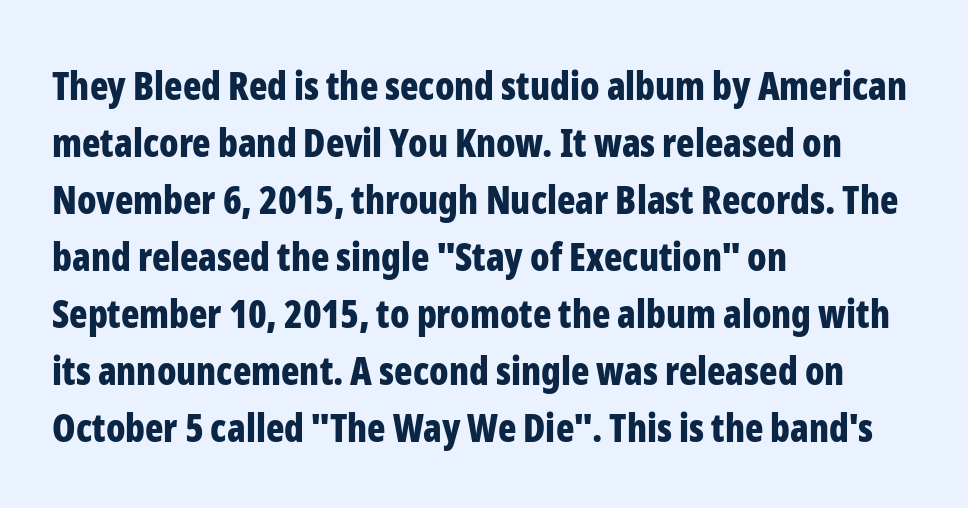
{"serif": "no", "italic": "no", "bold": "yes", "weight": "bold", "width": "condensed", "stroke_contrast": "low", "x_height": "medium", "monospaced": "no", "underline": "no", "align": "left", "line_spacing": "normal", "line_spacing_ratio": 1.5, "letter_spacing": "normal", "letter_spacing_em": 0.0, "glyph_px": 38}
